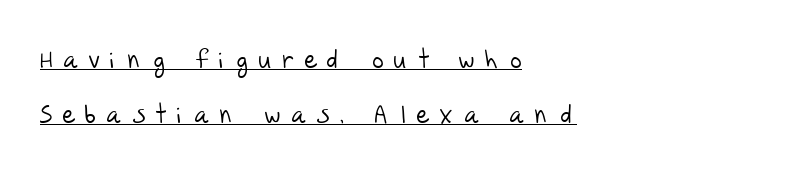
{"bold": "no", "underline": "yes", "align": "left", "line_spacing": "loose", "line_spacing_ratio": 2.2, "letter_spacing": "wide", "letter_spacing_em": 0.44, "glyph_px": 25}
